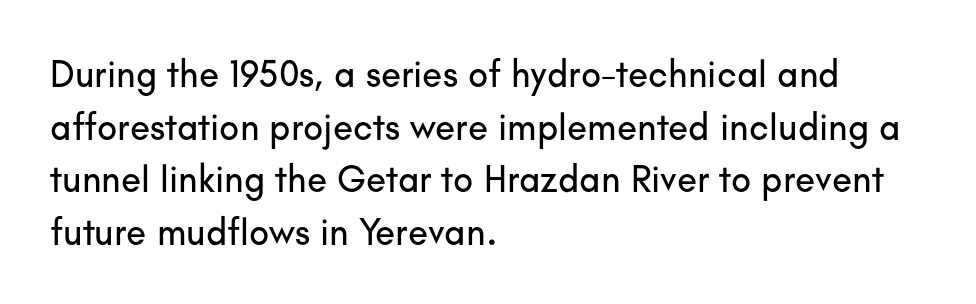
{"serif": "no", "italic": "no", "width": "normal", "stroke_contrast": "low", "x_height": "small", "monospaced": "no", "underline": "no", "align": "left", "line_spacing": "normal", "line_spacing_ratio": 1.42, "letter_spacing": "normal", "letter_spacing_em": 0.0, "glyph_px": 37}
